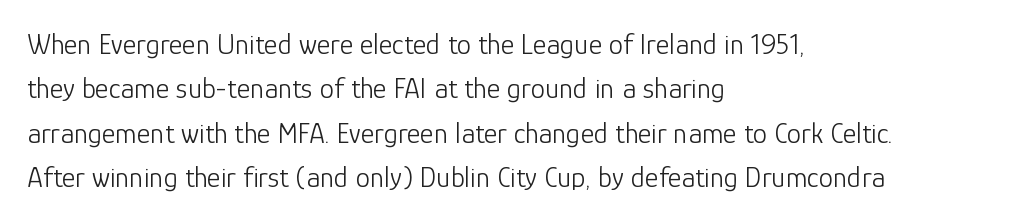
The image shows 29 px light sans-serif type, upright; set left-aligned, normal line spacing (1.53x), normal letter spacing, not underlined; low stroke contrast and a medium x-height.
